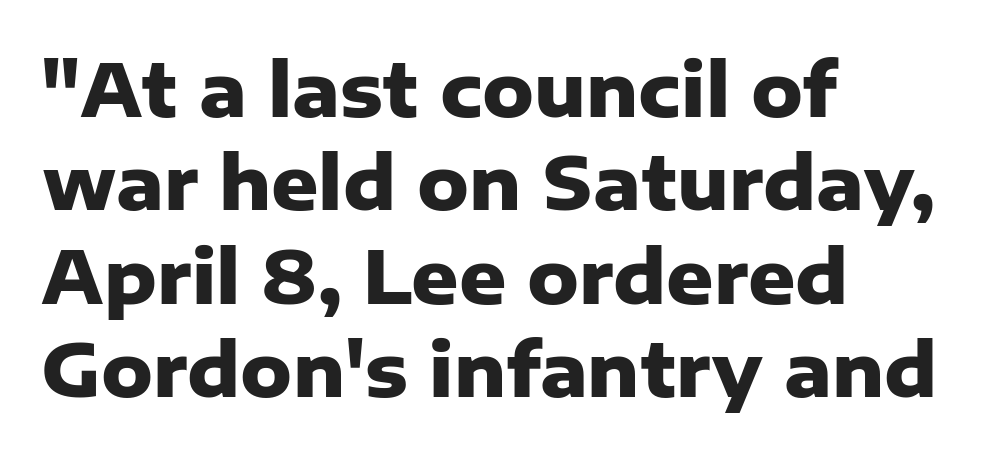
Weight check: bold — yes, fully. To sum up the face: it is a sans, with no serifs. Does extra space separate the letters? No, they use regular spacing. Leading: standard. Looks like regular typesetting: each glyph gets only the width it needs. The axis of the letterforms is exactly vertical.
